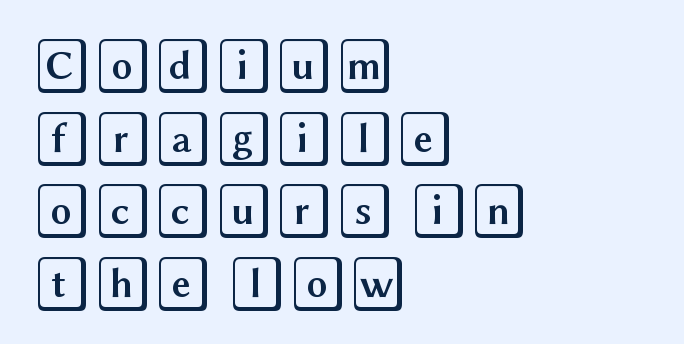
Q: Is the text italic (slanted)? A: No, it is upright.
Q: Is the text underlined? A: No.
Q: How is the paragraph aligned? A: Left-aligned.
Q: Is the spacing between letters normal or unusually wide? A: Normal.
Q: Is the spacing between lines tight, normal or loose? A: Normal.
Q: Width (condensed, normal, or wide)? A: Wide.
Q: x-height? A: Large.
